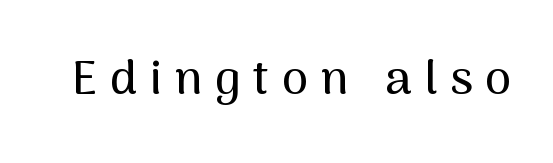
This sample has the flowing, uneven cadence of proportional lettering. A sans-serif font was chosen for this passage. These lines were composed using upright roman letters. The baseline area is clear. The letters are spread apart with noticeably loose tracking.
